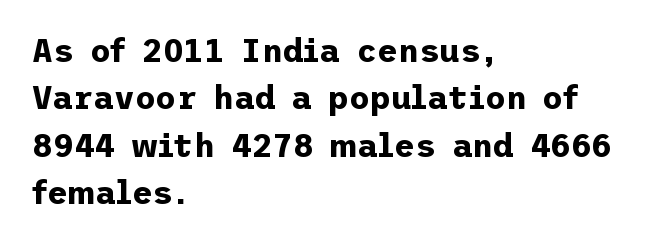
Q: Is the text bold? A: Yes.
Q: Is the text italic (slanted)? A: No, it is upright.
Q: Is the typeface a serif or a sans-serif typeface? A: Sans-serif.
Q: Is the text underlined? A: No.
Q: How is the paragraph aligned? A: Left-aligned.
Q: Is the spacing between letters normal or unusually wide? A: Normal.
Q: Is the spacing between lines tight, normal or loose? A: Normal.
Q: Width (condensed, normal, or wide)? A: Normal.
Q: Stroke contrast? A: Low.
Q: x-height? A: Medium.
